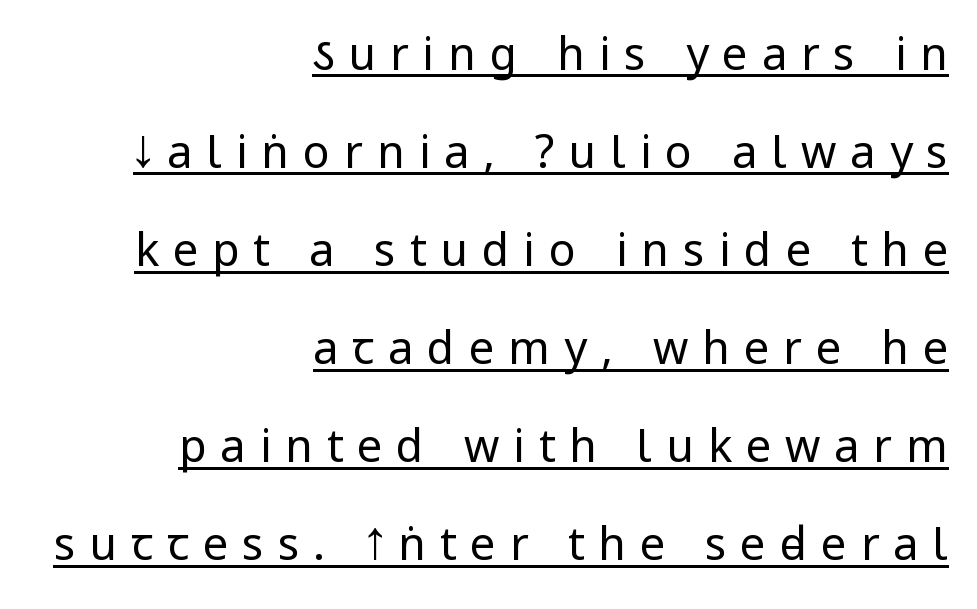
Q: Is the text bold? A: No.
Q: Is the text italic (slanted)? A: No, it is upright.
Q: Is the typeface a serif or a sans-serif typeface? A: Sans-serif.
Q: Is the text underlined? A: Yes.
Q: How is the paragraph aligned? A: Right-aligned.
Q: Is the spacing between letters normal or unusually wide? A: Unusually wide.
Q: Is the spacing between lines tight, normal or loose? A: Loose.
Q: Width (condensed, normal, or wide)? A: Condensed.
Q: Stroke contrast? A: Low.
